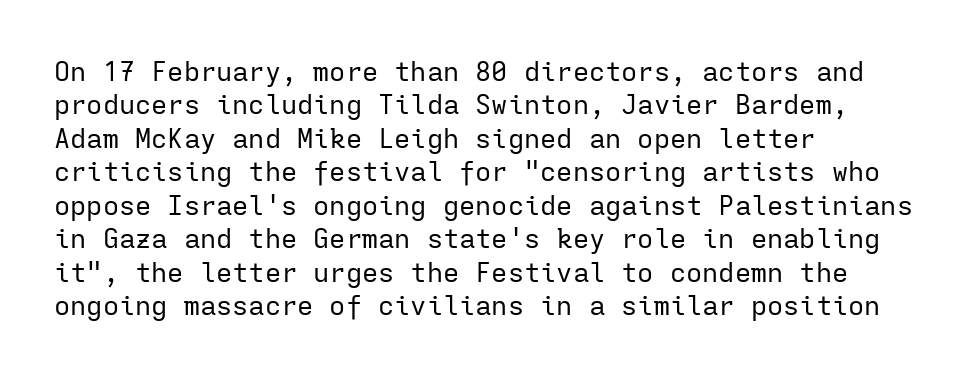
Q: Is the text bold? A: No.
Q: Is the text italic (slanted)? A: No, it is upright.
Q: Is the text underlined? A: No.
Q: How is the paragraph aligned? A: Left-aligned.
Q: Is the spacing between letters normal or unusually wide? A: Normal.
